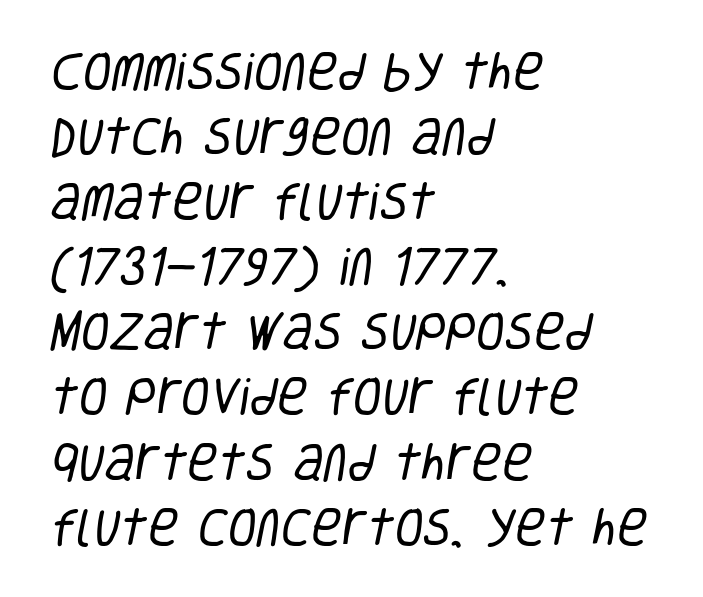
{"serif": "no", "bold": "no", "weight": "regular", "width": "condensed", "stroke_contrast": "low", "x_height": "large", "monospaced": "no", "underline": "no", "align": "left", "line_spacing": "normal", "line_spacing_ratio": 1.55, "letter_spacing": "normal", "letter_spacing_em": 0.0, "glyph_px": 42}
